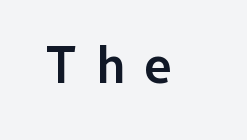
The rendering uses natural spacing where letterforms have individual widths. Glyph-to-glyph distance is far greater than everyday printed text. The specimen reads as upright at a glance. The rendering uses a semibold face; strokes are thickened but not to full bold.
